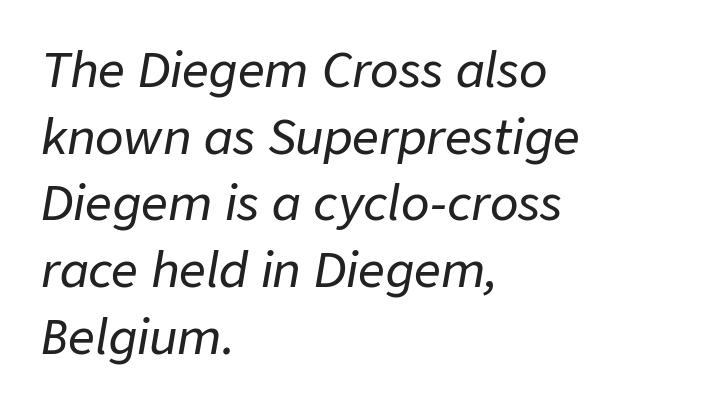
{"italic": "yes", "lean": "right", "slant_degrees": 9, "width": "normal", "stroke_contrast": "low", "x_height": "medium", "monospaced": "no", "underline": "no", "align": "left", "line_spacing": "normal", "line_spacing_ratio": 1.42, "letter_spacing": "normal", "letter_spacing_em": 0.0, "glyph_px": 47}
